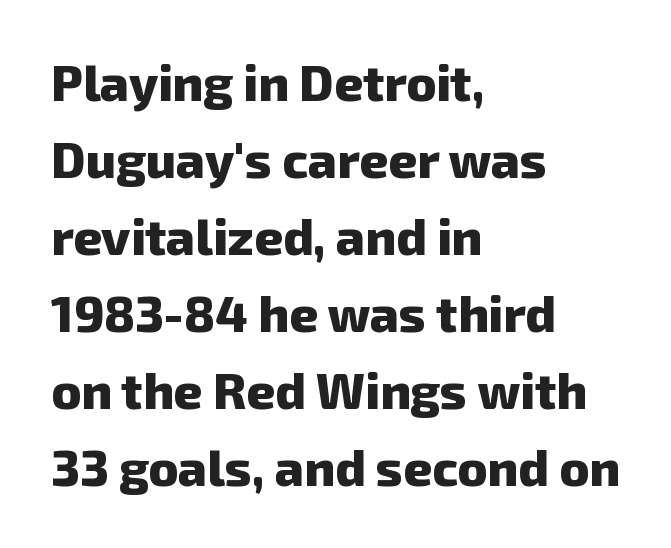
The image shows 50 px heavy sans-serif type; set left-aligned, normal line spacing (1.54x), normal letter spacing, not underlined; low stroke contrast and a medium x-height.
